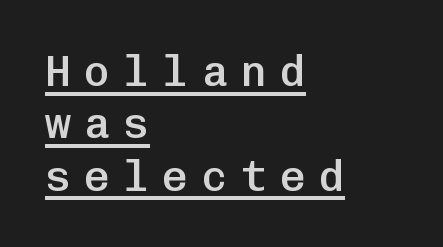
{"serif": "no", "italic": "no", "bold": "semi", "weight": "semibold", "width": "normal", "stroke_contrast": "low", "x_height": "medium", "monospaced": "yes", "underline": "yes", "align": "left", "line_spacing_ratio": 1.22, "letter_spacing": "wide", "letter_spacing_em": 0.31, "glyph_px": 43}
